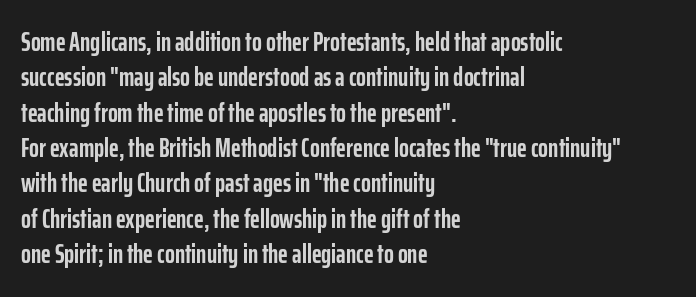
Normally led — the rows are evenly, conventionally spaced. A roman cut, with each character standing at attention. The gaps between neighbouring characters are ordinary and unremarkable. The words here are not underlined. Left-aligned paragraph, ragged on the right. The typesetting leans heavy: a genuine bold.
